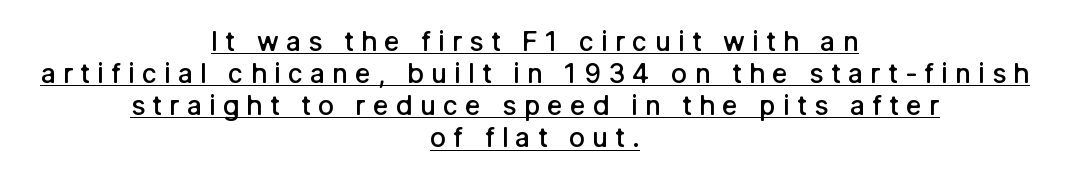
{"italic": "no", "bold": "semi", "underline": "yes", "align": "center", "line_spacing_ratio": 1.19, "letter_spacing": "wide", "letter_spacing_em": 0.26, "glyph_px": 27}
